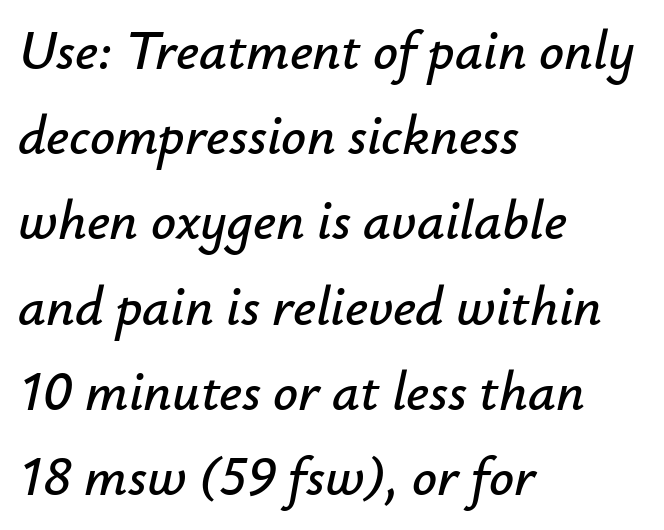
Students, note that the glyphs here touch the page at normal intervals. Here the designer chose a conventional face with non-uniform glyph widths. This is oblique type, the kind used for emphasis or titles. Rows of type keep a routine distance in the vertical direction.
